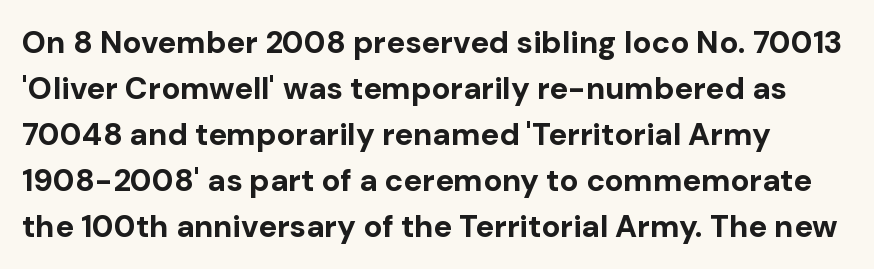
Decoration check: the copy has no underline. Ascenders rise straight up at ninety degrees. How heavy is the stroke? Heavy — this is a bold. Look at the bottom of the vertical strokes: they stop flat, with no serifs. The passage shown is typed in a proportional face where columns would drift. The type is set solid horizontally, with unmodified tracking.
